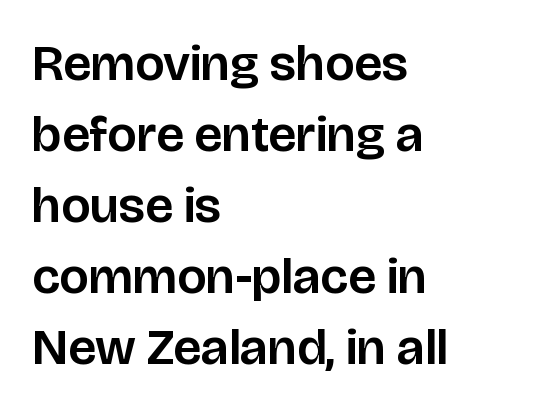
The image shows 51 px sans-serif type, upright; set left-aligned, normal line spacing (1.39x), normal letter spacing, not underlined; low stroke contrast and a large x-height.
